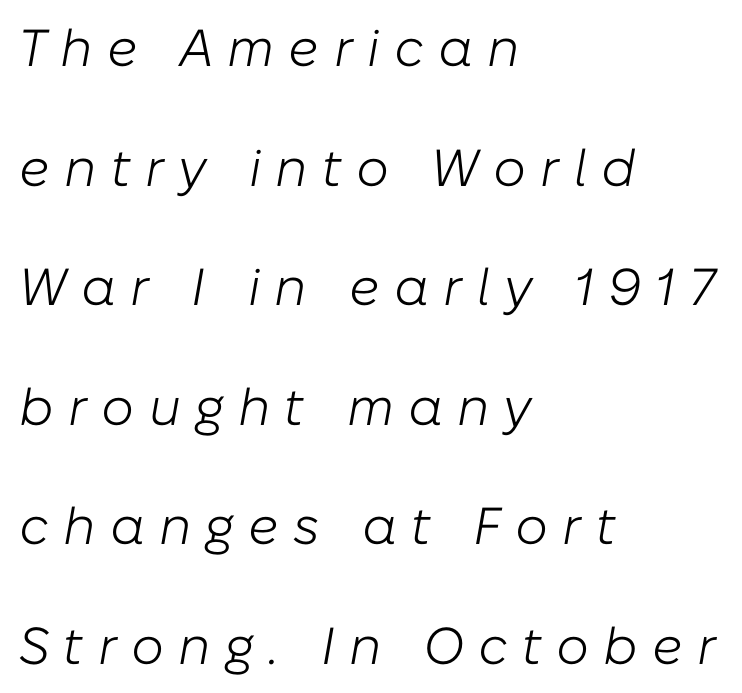
Q: Is the text bold? A: No.
Q: Is the text italic (slanted)? A: Yes, it leans right by about 10 degrees.
Q: Is the text underlined? A: No.
Q: How is the paragraph aligned? A: Left-aligned.
Q: Is the spacing between letters normal or unusually wide? A: Unusually wide.
Q: Is the spacing between lines tight, normal or loose? A: Loose.
Q: Width (condensed, normal, or wide)? A: Normal.
Q: Stroke contrast? A: Low.
Q: x-height? A: Medium.
Q: Monospaced? A: No.
